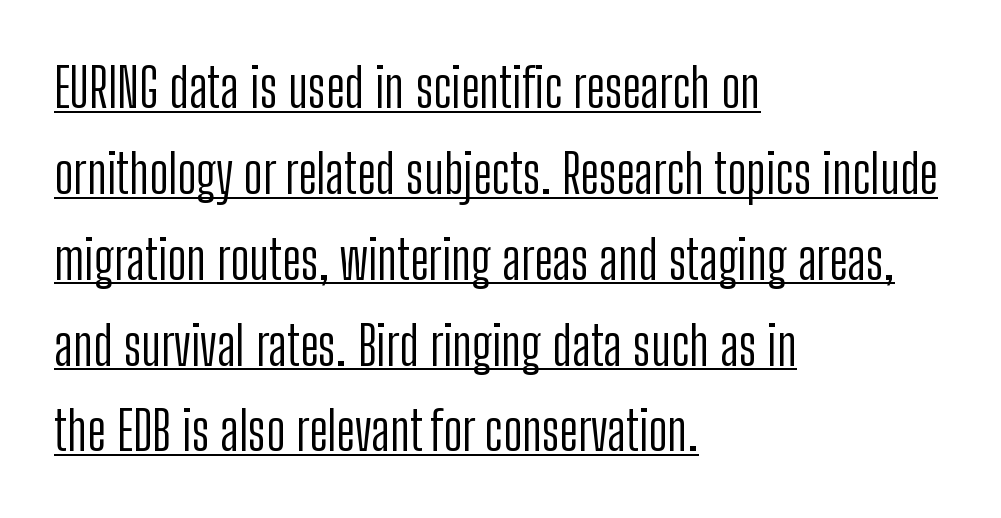
The image shows 54 px light, condensed sans-serif type, upright; set left-aligned, normal line spacing (1.59x), normal letter spacing, underlined; low stroke contrast and a medium x-height.
